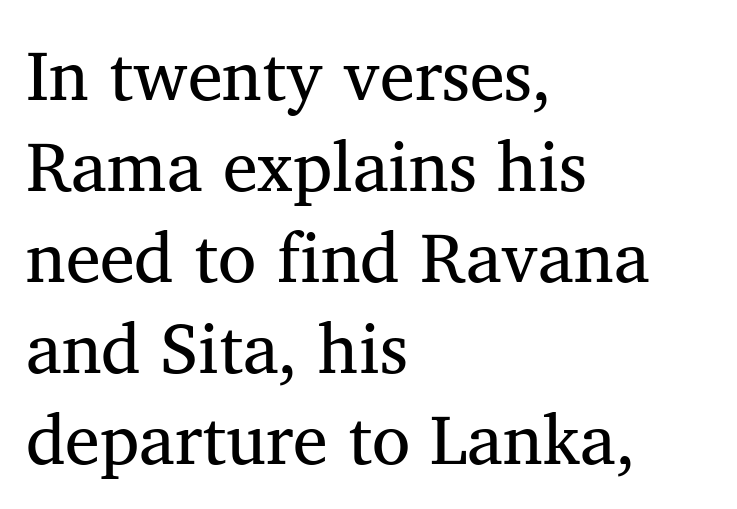
{"serif": "yes", "italic": "no", "bold": "no", "weight": "regular", "width": "normal", "stroke_contrast": "medium", "x_height": "medium", "monospaced": "no", "underline": "no", "align": "left", "line_spacing": "normal", "line_spacing_ratio": 1.3, "letter_spacing": "normal", "letter_spacing_em": 0.0, "glyph_px": 70}
